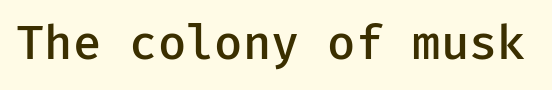
The image shows 46 px semibold sans-serif type, upright, monospaced; set normal letter spacing, not underlined; low stroke contrast and a medium x-height.
